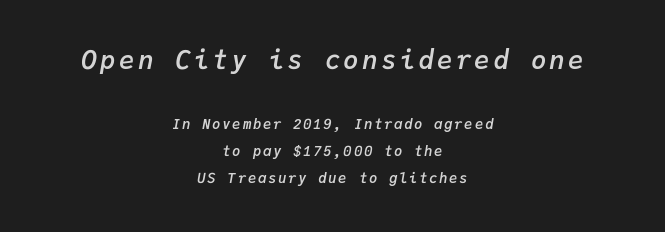
{"italic": "yes", "lean": "right", "slant_degrees": 9, "bold": "semi", "underline": "no", "align": "center", "line_spacing": "loose", "line_spacing_ratio": 1.93, "larger_block": "first", "size_ratio": 1.86, "glyph_px": 26}
